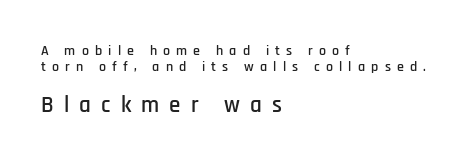
{"italic": "no", "underline": "no", "align": "left", "line_spacing": "tight", "line_spacing_ratio": 1.11, "letter_spacing": "wide", "letter_spacing_em": 0.44, "larger_block": "second", "size_ratio": 1.64, "glyph_px": 23}
